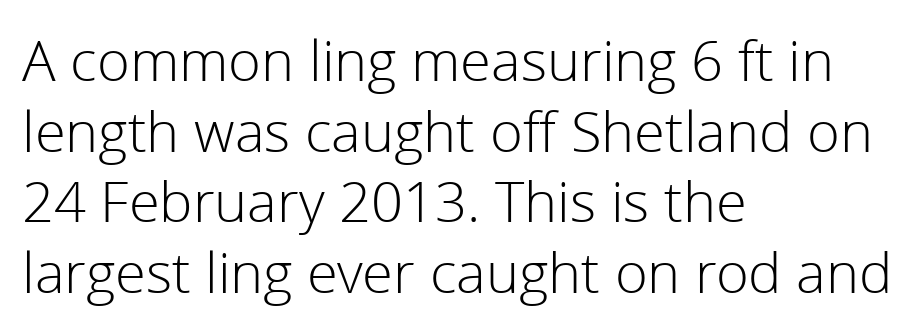
The setting favours the left margin, as ordinary paragraphs usually do. This is sans-serif lettering, the kind often seen on screens and signage. Is there much room between lines? A standard amount, neither cramped nor airy. Nope, not italic — everything's standing straight.
